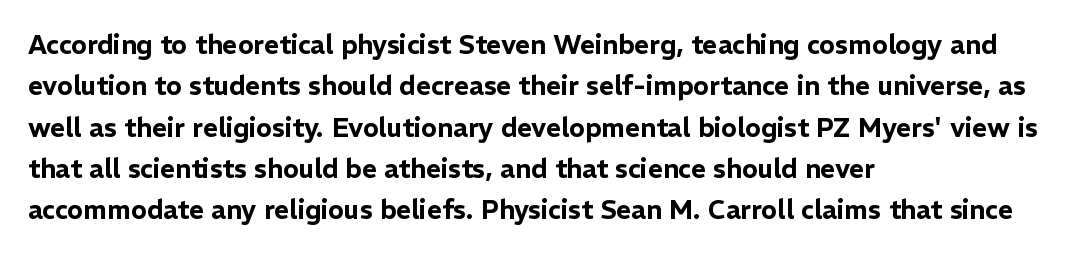
Q: Is the text italic (slanted)? A: No, it is upright.
Q: Is the text underlined? A: No.
Q: How is the paragraph aligned? A: Left-aligned.
Q: Is the spacing between letters normal or unusually wide? A: Normal.
Q: Is the spacing between lines tight, normal or loose? A: Normal.
